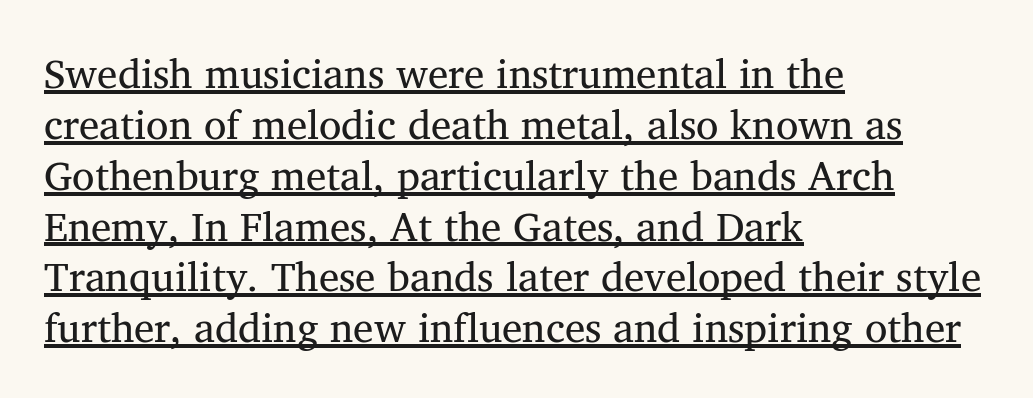
{"serif": "yes", "italic": "no", "bold": "no", "weight": "regular", "width": "normal", "stroke_contrast": "medium", "x_height": "medium", "monospaced": "no", "underline": "yes", "align": "left", "line_spacing_ratio": 1.24, "letter_spacing": "normal", "letter_spacing_em": 0.0, "glyph_px": 41}
